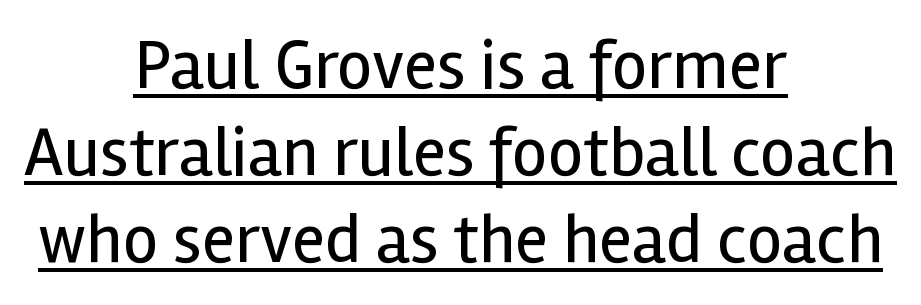
Q: Is the text bold? A: No.
Q: Is the text italic (slanted)? A: No, it is upright.
Q: Is the typeface a serif or a sans-serif typeface? A: Sans-serif.
Q: Is the text underlined? A: Yes.
Q: How is the paragraph aligned? A: Centered.
Q: Is the spacing between letters normal or unusually wide? A: Normal.
Q: Width (condensed, normal, or wide)? A: Normal.
Q: x-height? A: Medium.
Q: Monospaced? A: No.
